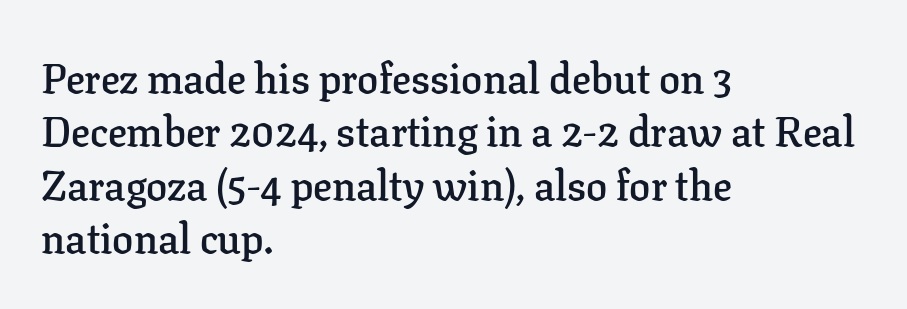
Q: Is the text bold? A: Semi-bold.
Q: Is the text italic (slanted)? A: No, it is upright.
Q: Is the typeface a serif or a sans-serif typeface? A: Serif.
Q: Is the text underlined? A: No.
Q: How is the paragraph aligned? A: Left-aligned.
Q: Is the spacing between letters normal or unusually wide? A: Normal.
Q: Is the spacing between lines tight, normal or loose? A: Normal.
Q: Width (condensed, normal, or wide)? A: Normal.
Q: Stroke contrast? A: Low.
Q: x-height? A: Medium.
Q: Monospaced? A: No.
